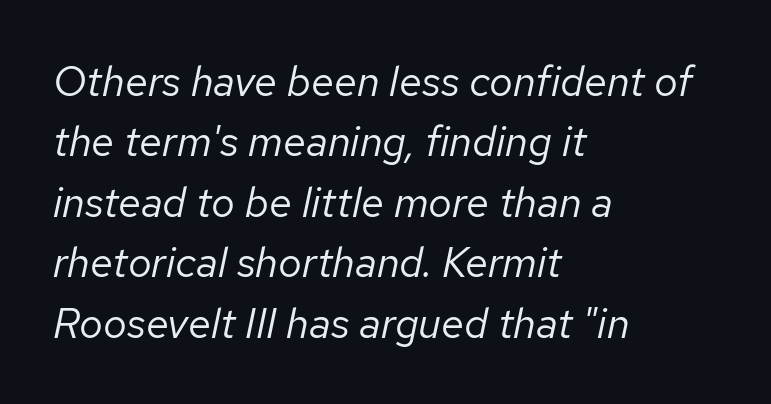
Q: Is the text bold? A: No.
Q: Is the text italic (slanted)? A: Yes, it leans right by about 12 degrees.
Q: Is the text underlined? A: No.
Q: How is the paragraph aligned? A: Left-aligned.
Q: Is the spacing between letters normal or unusually wide? A: Normal.
Q: Is the spacing between lines tight, normal or loose? A: Normal.
Q: Width (condensed, normal, or wide)? A: Normal.
Q: Stroke contrast? A: Low.
Q: x-height? A: Medium.
Q: Monospaced? A: No.
